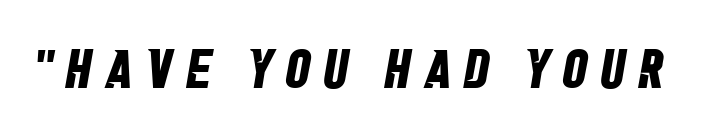
Q: Is the text bold? A: Yes.
Q: Is the typeface a serif or a sans-serif typeface? A: Sans-serif.
Q: Is the text underlined? A: No.
Q: Is the spacing between letters normal or unusually wide? A: Unusually wide.
Q: Width (condensed, normal, or wide)? A: Condensed.
Q: Stroke contrast? A: Low.
Q: x-height? A: Large.
Q: Monospaced? A: No.
